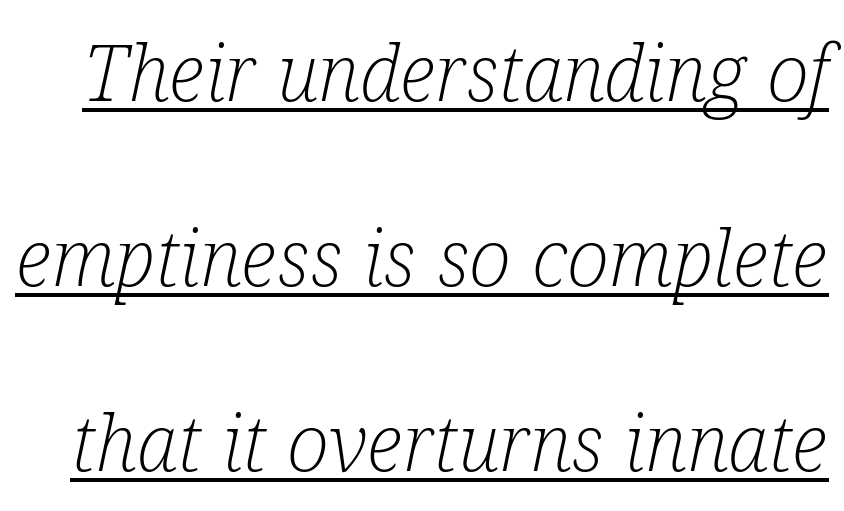
Q: Is the text bold? A: No.
Q: Is the text italic (slanted)? A: Yes, it leans right by about 12 degrees.
Q: Is the typeface a serif or a sans-serif typeface? A: Serif.
Q: Is the text underlined? A: Yes.
Q: Is the spacing between letters normal or unusually wide? A: Normal.
Q: Is the spacing between lines tight, normal or loose? A: Loose.
Q: Width (condensed, normal, or wide)? A: Condensed.
Q: Stroke contrast? A: Low.
Q: x-height? A: Medium.
Q: Monospaced? A: No.
